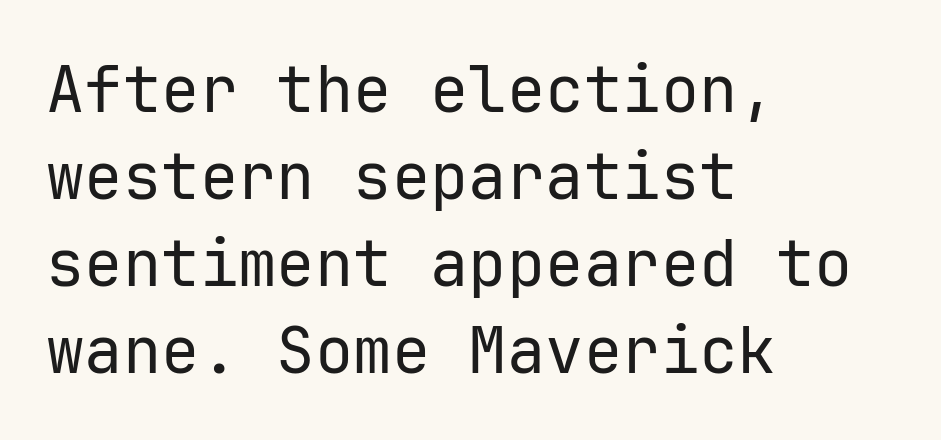
{"serif": "no", "italic": "no", "bold": "no", "weight": "regular", "width": "normal", "stroke_contrast": "low", "x_height": "medium", "monospaced": "yes", "underline": "no", "align": "left", "line_spacing": "normal", "line_spacing_ratio": 1.36, "letter_spacing": "normal", "letter_spacing_em": 0.0, "glyph_px": 64}
